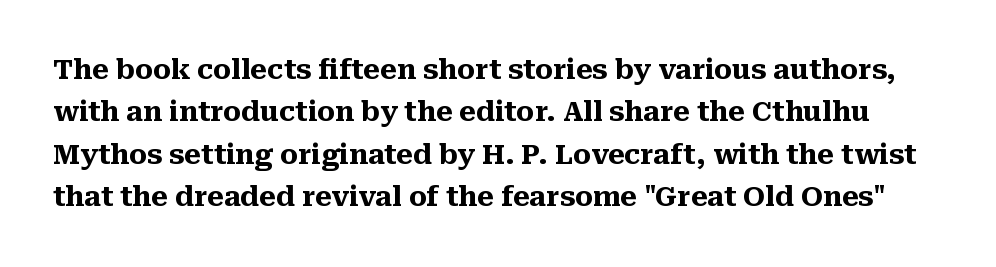
{"italic": "no", "bold": "yes", "underline": "no", "line_spacing": "normal", "line_spacing_ratio": 1.57, "letter_spacing": "normal", "letter_spacing_em": 0.0, "glyph_px": 27}
